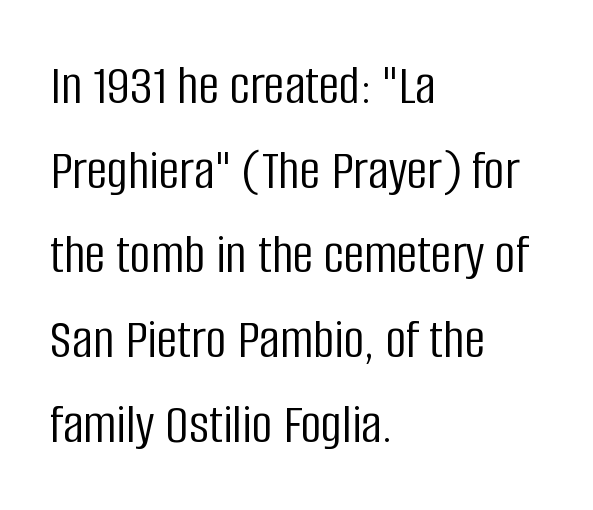
Q: Is the text bold? A: No.
Q: Is the text italic (slanted)? A: No, it is upright.
Q: Is the typeface a serif or a sans-serif typeface? A: Sans-serif.
Q: Is the text underlined? A: No.
Q: How is the paragraph aligned? A: Left-aligned.
Q: Is the spacing between letters normal or unusually wide? A: Normal.
Q: Is the spacing between lines tight, normal or loose? A: Normal.
Q: Width (condensed, normal, or wide)? A: Condensed.
Q: Stroke contrast? A: Low.
Q: x-height? A: Large.
Q: Monospaced? A: No.
